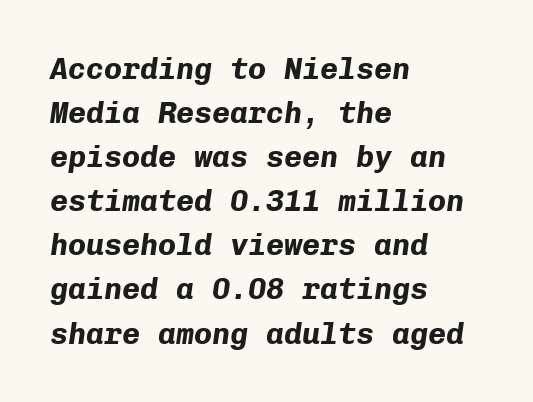
Q: Is the text bold? A: Yes.
Q: Is the text italic (slanted)? A: Yes, it leans right by about 8 degrees.
Q: Is the text underlined? A: No.
Q: How is the paragraph aligned? A: Left-aligned.
Q: Is the spacing between letters normal or unusually wide? A: Normal.
Q: Is the spacing between lines tight, normal or loose? A: Normal.
Q: Width (condensed, normal, or wide)? A: Normal.
Q: Stroke contrast? A: Low.
Q: x-height? A: Medium.
Q: Monospaced? A: Yes.
